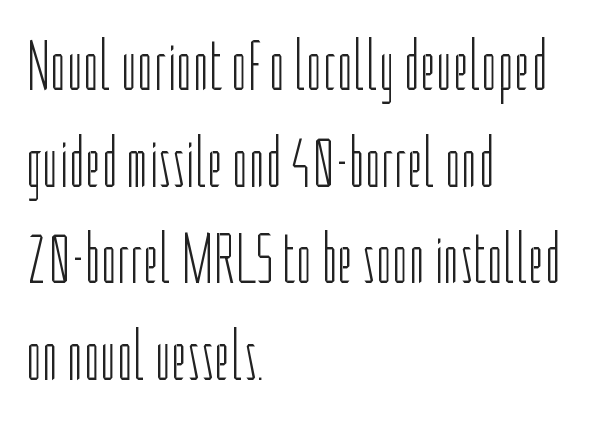
Q: Is the text bold? A: No.
Q: Is the text italic (slanted)? A: No, it is upright.
Q: Is the typeface a serif or a sans-serif typeface? A: Sans-serif.
Q: Is the text underlined? A: No.
Q: How is the paragraph aligned? A: Left-aligned.
Q: Is the spacing between letters normal or unusually wide? A: Normal.
Q: Is the spacing between lines tight, normal or loose? A: Normal.
Q: Width (condensed, normal, or wide)? A: Condensed.
Q: Stroke contrast? A: Low.
Q: x-height? A: Medium.
Q: Monospaced? A: No.
